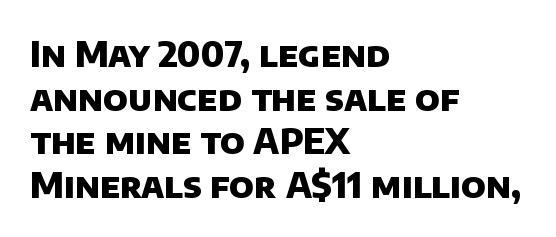
{"serif": "no", "bold": "yes", "weight": "heavy", "width": "normal", "stroke_contrast": "low", "x_height": "large", "monospaced": "no", "underline": "no", "align": "left", "line_spacing": "normal", "line_spacing_ratio": 1.25, "letter_spacing": "normal", "letter_spacing_em": 0.0, "glyph_px": 35}
